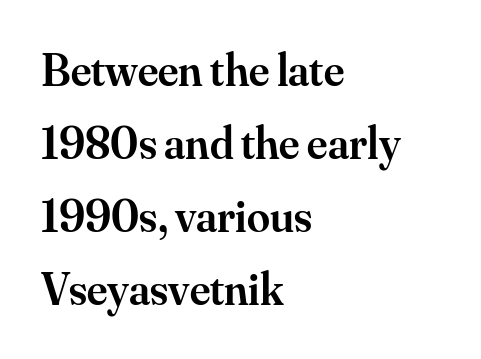
The passage shown has conventional tracking throughout. Just letters on the line, the space beneath them empty. Posture: vertical. The letters carry serifs — small finishing strokes at the ends of their stems.
